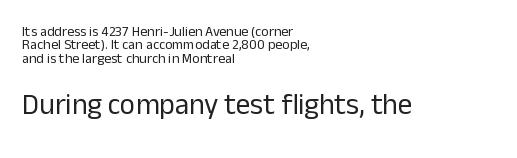
The image shows 29 px regular-weight sans-serif type, upright; set left-aligned, tight line spacing (0.95x), normal letter spacing, not underlined; the second (bottom) block is 2.07x larger; low stroke contrast and a medium x-height.
